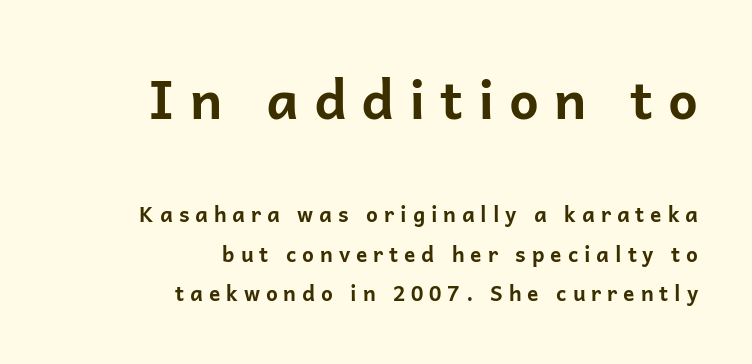
The image shows 53 px bold sans-serif type, upright; set right-aligned, line spacing 1.88x, unusually wide letter spacing (+0.28 em), not underlined; the first (top) block is 2.52x larger; low stroke contrast and a medium x-height.
